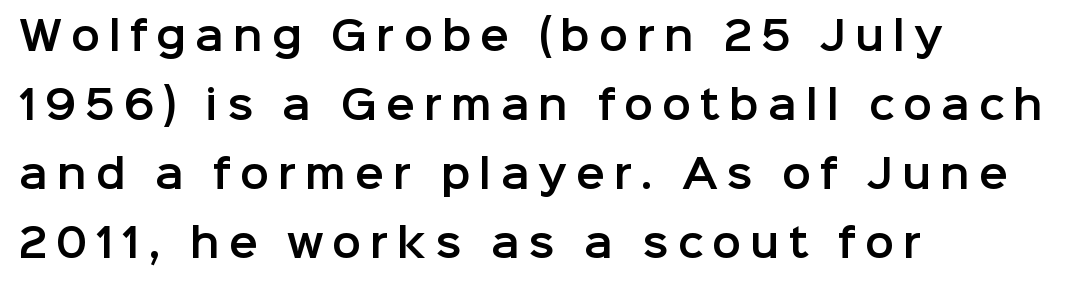
Q: Is the text italic (slanted)? A: No, it is upright.
Q: Is the typeface a serif or a sans-serif typeface? A: Sans-serif.
Q: Is the text underlined? A: No.
Q: How is the paragraph aligned? A: Left-aligned.
Q: Is the spacing between letters normal or unusually wide? A: Unusually wide.
Q: Width (condensed, normal, or wide)? A: Normal.
Q: Stroke contrast? A: Low.
Q: x-height? A: Medium.
Q: Monospaced? A: No.
